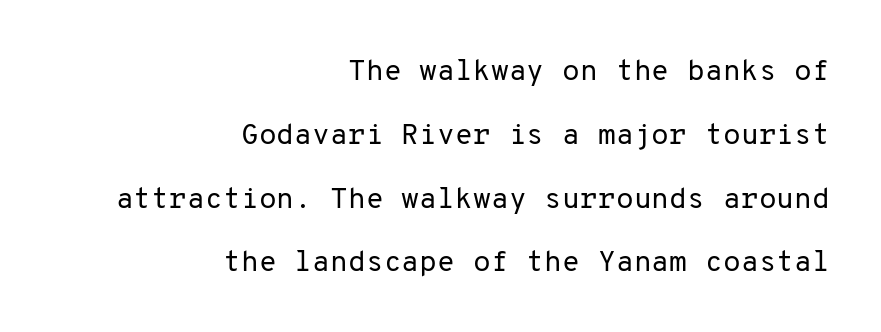
The image shows 29 px regular-weight sans-serif type, upright, monospaced; set right-aligned, loose line spacing (2.2x), normal letter spacing, not underlined; low stroke contrast and a medium x-height.
